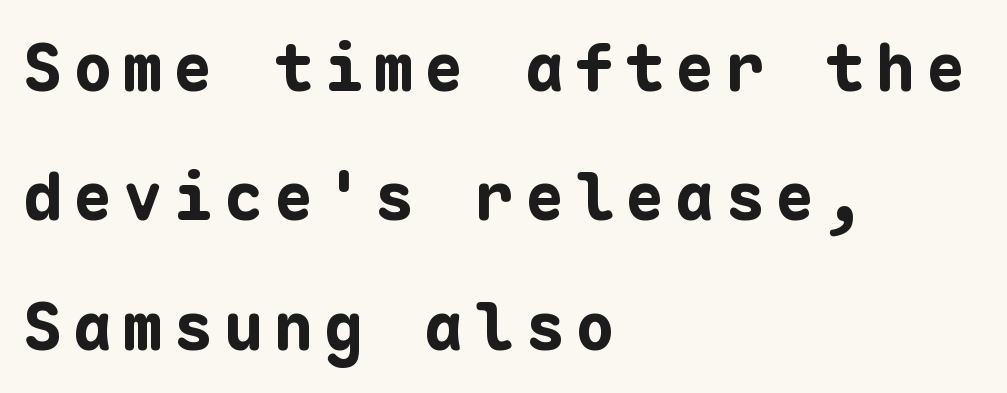
Line spacing here is loose. Notice how the passage keeps a crisp vertical edge on the left only. Heavy-handed strokes throughout: this text is bold. Rendered with straight, roman letterforms.
